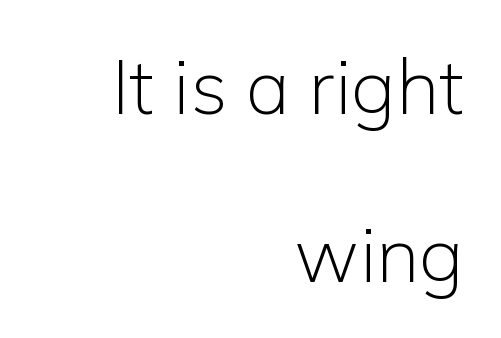
Q: Is the text bold? A: No.
Q: Is the text italic (slanted)? A: No, it is upright.
Q: Is the typeface a serif or a sans-serif typeface? A: Sans-serif.
Q: Is the text underlined? A: No.
Q: How is the paragraph aligned? A: Right-aligned.
Q: Is the spacing between letters normal or unusually wide? A: Normal.
Q: Is the spacing between lines tight, normal or loose? A: Loose.
Q: Width (condensed, normal, or wide)? A: Normal.
Q: Stroke contrast? A: Low.
Q: x-height? A: Medium.
Q: Monospaced? A: No.
